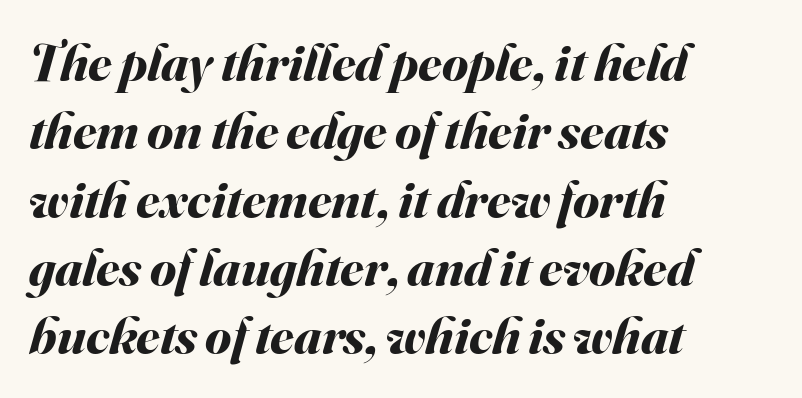
These lines are set flush left with a ragged right edge. Letter spacing: default. If you measured baseline to baseline, you'd find a middling distance. This sample has the flowing, uneven cadence of proportional lettering. The whole block is typeset with a tilt. Any mark beneath the type? The region is blank.
